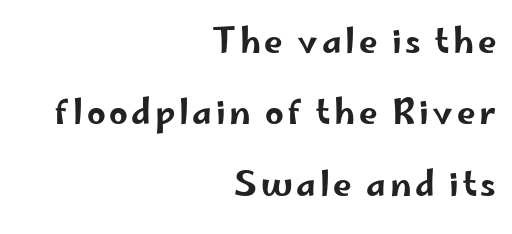
The image shows 33 px wide sans-serif type, upright; set right-aligned, loose line spacing (2.16x), not underlined; low stroke contrast and a small x-height.
